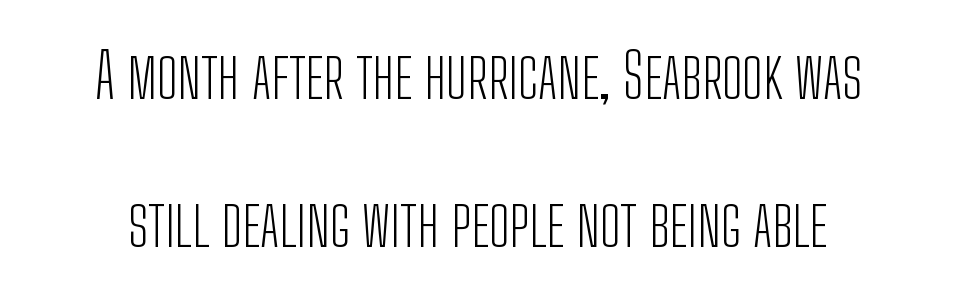
{"serif": "no", "italic": "no", "bold": "no", "weight": "light", "width": "condensed", "stroke_contrast": "low", "x_height": "medium", "monospaced": "no", "underline": "no", "line_spacing": "loose", "line_spacing_ratio": 2.39, "letter_spacing": "normal", "letter_spacing_em": 0.0, "glyph_px": 62}
